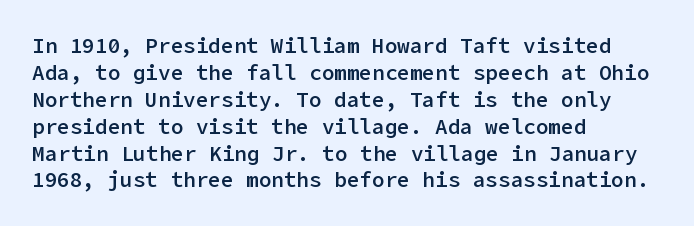
{"italic": "no", "bold": "semi", "underline": "no", "align": "left", "line_spacing": "normal", "line_spacing_ratio": 1.28, "letter_spacing": "normal", "letter_spacing_em": 0.0, "glyph_px": 21}
